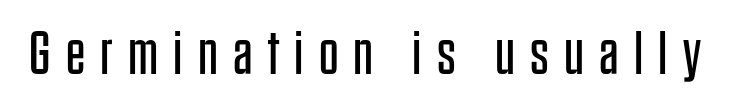
Q: Is the text bold? A: No.
Q: Is the text italic (slanted)? A: No, it is upright.
Q: Is the typeface a serif or a sans-serif typeface? A: Sans-serif.
Q: Is the text underlined? A: No.
Q: Is the spacing between letters normal or unusually wide? A: Unusually wide.
Q: Width (condensed, normal, or wide)? A: Condensed.
Q: Stroke contrast? A: Low.
Q: x-height? A: Large.
Q: Monospaced? A: No.
